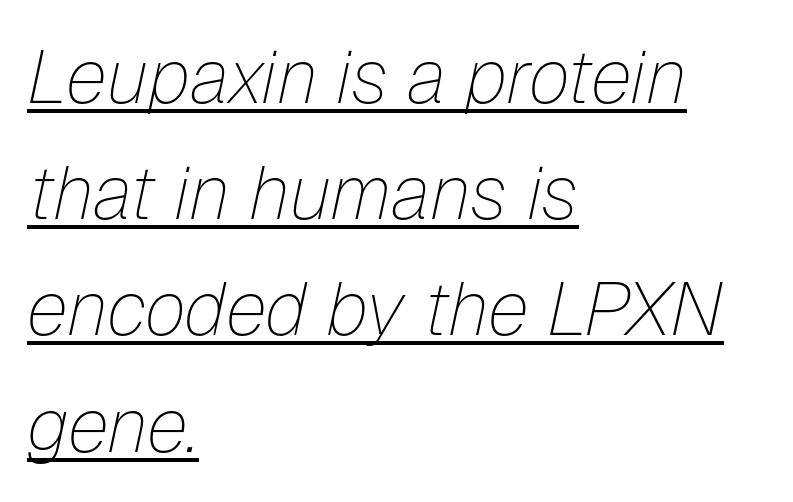
{"italic": "yes", "lean": "right", "slant_degrees": 12, "bold": "no", "weight": "thin", "width": "normal", "stroke_contrast": "low", "x_height": "medium", "monospaced": "no", "underline": "yes", "align": "left", "line_spacing": "normal", "line_spacing_ratio": 1.55, "letter_spacing": "normal", "letter_spacing_em": 0.0, "glyph_px": 75}
